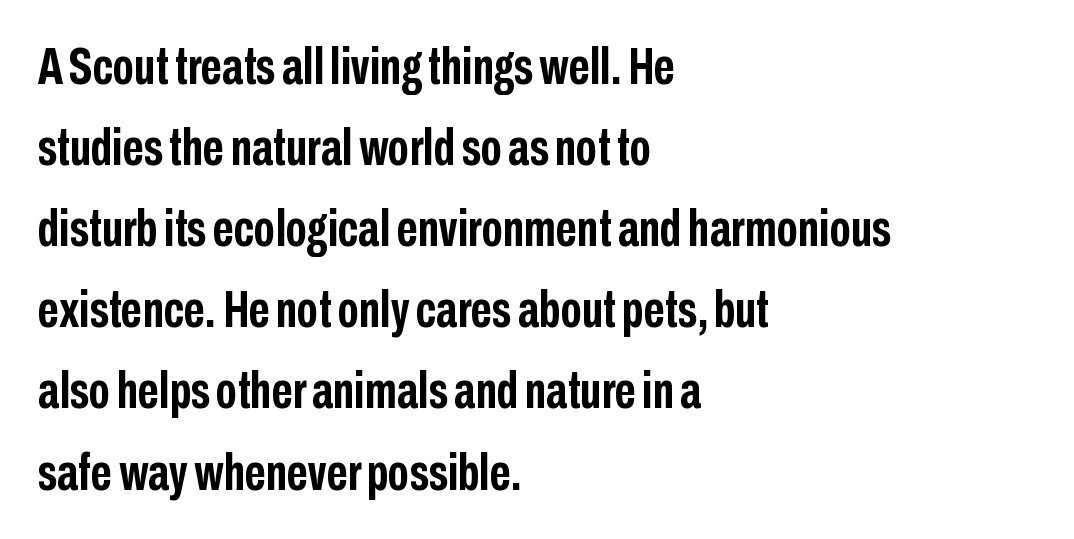
Q: Is the text bold? A: Yes.
Q: Is the text italic (slanted)? A: No, it is upright.
Q: Is the typeface a serif or a sans-serif typeface? A: Sans-serif.
Q: Is the text underlined? A: No.
Q: How is the paragraph aligned? A: Left-aligned.
Q: Is the spacing between letters normal or unusually wide? A: Normal.
Q: Is the spacing between lines tight, normal or loose? A: Normal.
Q: Width (condensed, normal, or wide)? A: Condensed.
Q: Stroke contrast? A: Low.
Q: x-height? A: Medium.
Q: Monospaced? A: No.
